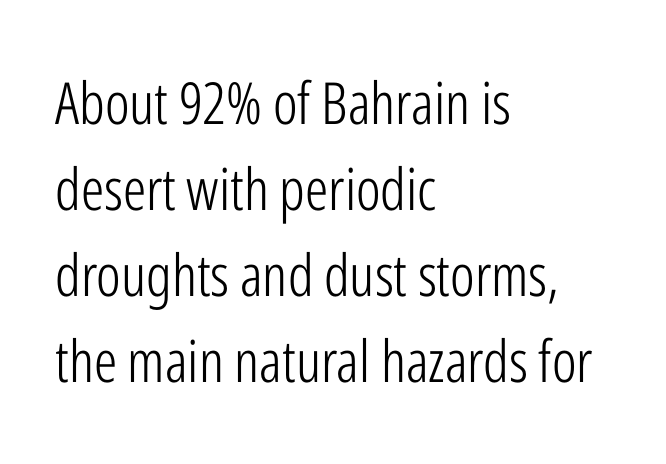
Q: Is the text bold? A: No.
Q: Is the text italic (slanted)? A: No, it is upright.
Q: Is the typeface a serif or a sans-serif typeface? A: Sans-serif.
Q: Is the text underlined? A: No.
Q: How is the paragraph aligned? A: Left-aligned.
Q: Is the spacing between letters normal or unusually wide? A: Normal.
Q: Is the spacing between lines tight, normal or loose? A: Normal.
Q: Width (condensed, normal, or wide)? A: Condensed.
Q: Stroke contrast? A: Low.
Q: x-height? A: Medium.
Q: Monospaced? A: No.
